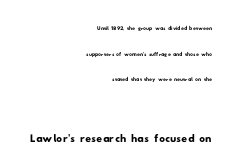
Q: Is the typeface a serif or a sans-serif typeface? A: Sans-serif.
Q: Is the text underlined? A: No.
Q: How is the paragraph aligned? A: Right-aligned.
Q: Is the spacing between letters normal or unusually wide? A: Normal.
Q: Which block of text is set in a larger size, the first (top) or the second (bottom)? A: The second (bottom) one.
Q: Width (condensed, normal, or wide)? A: Wide.
Q: Stroke contrast? A: Low.
Q: x-height? A: Small.
Q: Monospaced? A: No.
